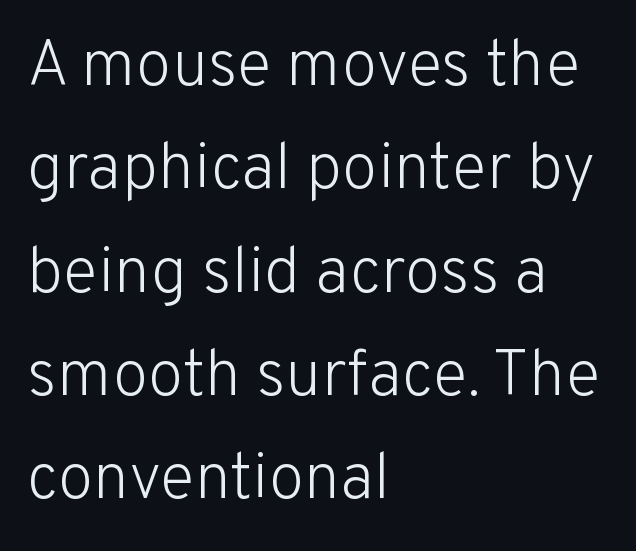
The image shows 65 px light sans-serif type, upright; set left-aligned, normal line spacing (1.59x), normal letter spacing, not underlined; low stroke contrast and a medium x-height.
